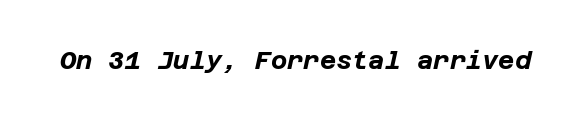
Q: Is the text bold? A: Yes.
Q: Is the text italic (slanted)? A: Yes, it leans right by about 12 degrees.
Q: Is the text underlined? A: No.
Q: Is the spacing between letters normal or unusually wide? A: Normal.
